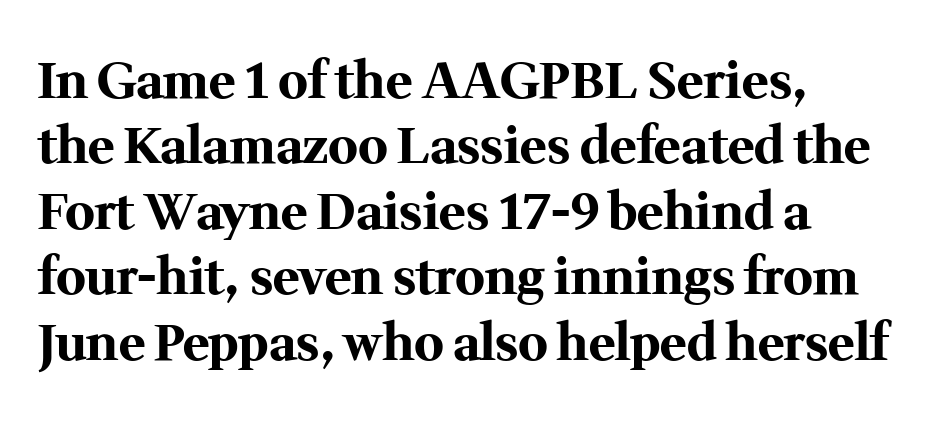
{"serif": "yes", "italic": "no", "bold": "yes", "weight": "bold", "width": "normal", "stroke_contrast": "medium", "x_height": "medium", "monospaced": "no", "underline": "no", "align": "left", "line_spacing": "normal", "line_spacing_ratio": 1.31, "letter_spacing": "normal", "letter_spacing_em": 0.0, "glyph_px": 50}
